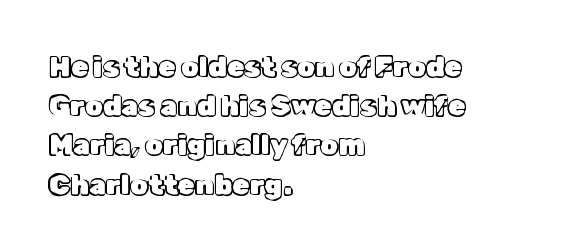
Q: Is the text italic (slanted)? A: No, it is upright.
Q: Is the text underlined? A: No.
Q: How is the paragraph aligned? A: Left-aligned.
Q: Is the spacing between letters normal or unusually wide? A: Normal.
Q: Is the spacing between lines tight, normal or loose? A: Normal.
Q: Width (condensed, normal, or wide)? A: Normal.
Q: x-height? A: Medium.
Q: Monospaced? A: No.
